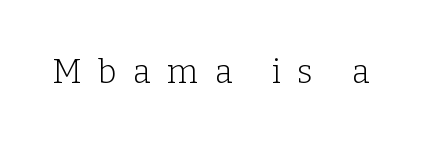
Does the type have serifs? Yes, each stem ends in a small foot. Display-style spreading of the glyphs; the letterfit is very open. Check under the words: just untouched page. You could not count columns in this text — the font is proportionally spaced. In terms of posture, this sample is upright. On a weight scale, this lands at 450 or below.
